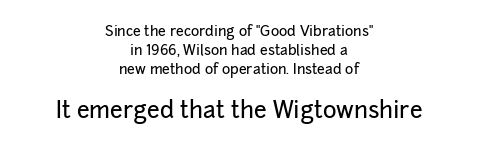
Q: Is the text italic (slanted)? A: No, it is upright.
Q: Is the text underlined? A: No.
Q: How is the paragraph aligned? A: Centered.
Q: Is the spacing between letters normal or unusually wide? A: Normal.
Q: Is the spacing between lines tight, normal or loose? A: Normal.
Q: Which block of text is set in a larger size, the first (top) or the second (bottom)? A: The second (bottom) one.
